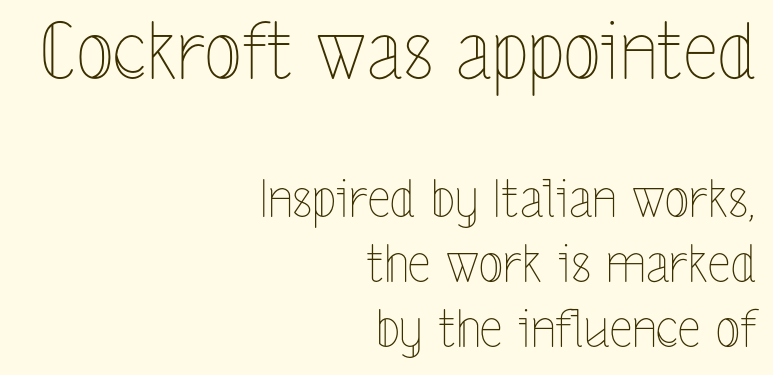
Q: Is the text bold? A: No.
Q: Is the text italic (slanted)? A: No, it is upright.
Q: Is the text underlined? A: No.
Q: How is the paragraph aligned? A: Right-aligned.
Q: Is the spacing between letters normal or unusually wide? A: Normal.
Q: Is the spacing between lines tight, normal or loose? A: Normal.
Q: Which block of text is set in a larger size, the first (top) or the second (bottom)? A: The first (top) one.
Q: Width (condensed, normal, or wide)? A: Condensed.
Q: x-height? A: Medium.
Q: Monospaced? A: No.
